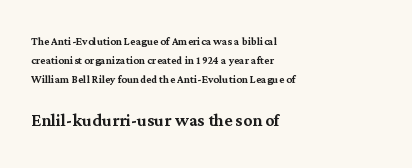
The image shows 22 px text type, upright; set left-aligned, normal line spacing (1.34x), normal letter spacing, not underlined; the second (bottom) block is 1.57x larger.
